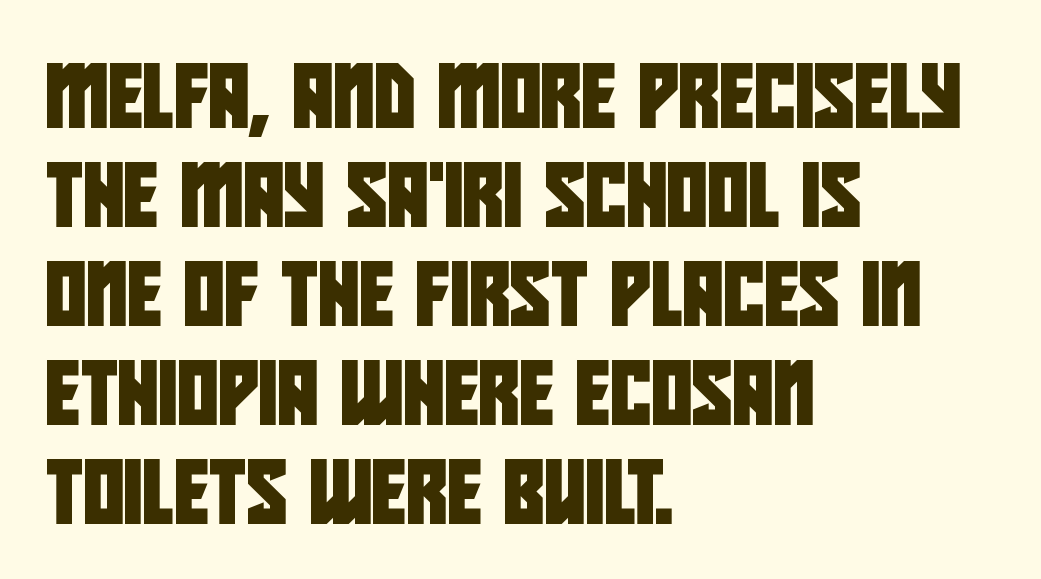
Q: Is the typeface a serif or a sans-serif typeface? A: Sans-serif.
Q: Is the text underlined? A: No.
Q: How is the paragraph aligned? A: Left-aligned.
Q: Is the spacing between letters normal or unusually wide? A: Normal.
Q: Is the spacing between lines tight, normal or loose? A: Normal.
Q: Width (condensed, normal, or wide)? A: Condensed.
Q: Stroke contrast? A: Low.
Q: x-height? A: Large.
Q: Monospaced? A: No.
